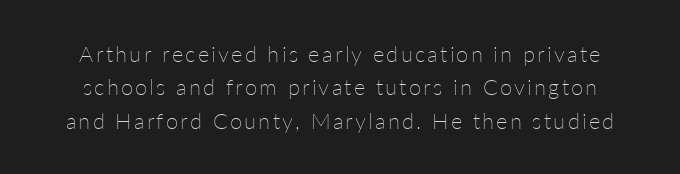
The strip under each line holds only bare page. This is not heavy type; no bold has been used. Characters remain perfectly vertical along every line. Reading down the column, the eye jumps a familiar distance to each next line.
